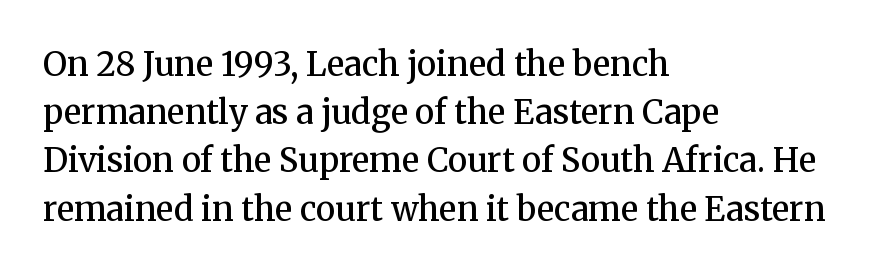
{"serif": "yes", "italic": "no", "bold": "semi", "weight": "semibold", "width": "normal", "stroke_contrast": "medium", "x_height": "medium", "monospaced": "no", "underline": "no", "align": "left", "line_spacing": "normal", "line_spacing_ratio": 1.46, "letter_spacing": "normal", "letter_spacing_em": 0.0, "glyph_px": 33}
